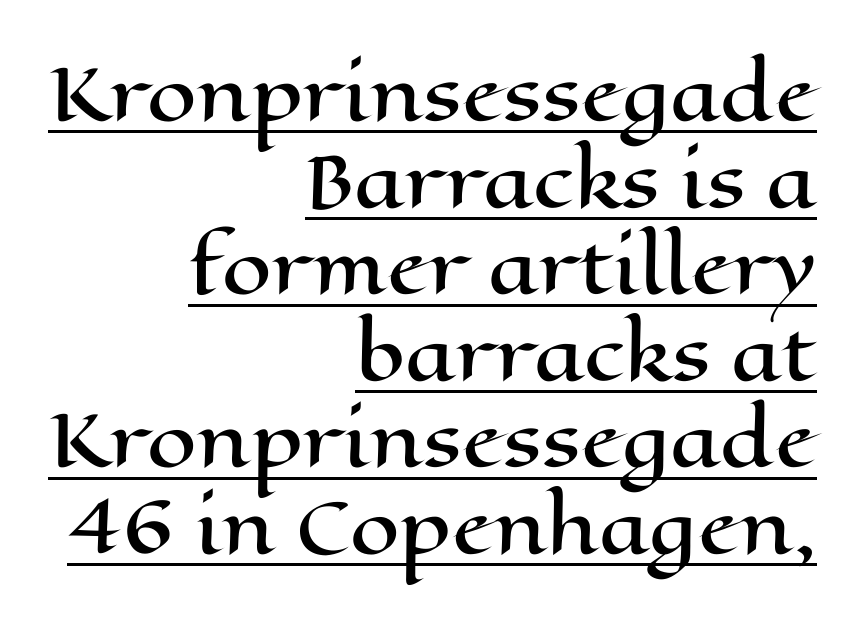
The image shows 71 px wide type, upright; set right-aligned, line spacing 1.22x, normal letter spacing, underlined; high stroke contrast and a medium x-height.
